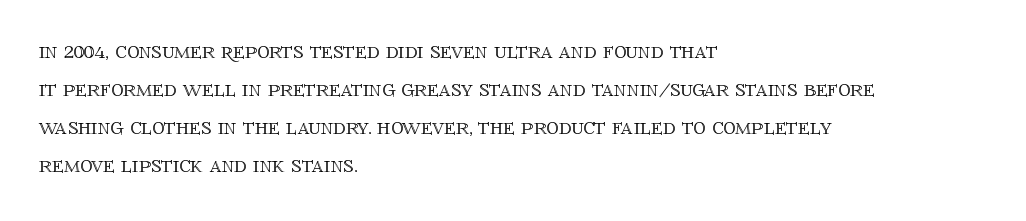
The image shows 24 px text type, upright; set left-aligned, normal line spacing (1.58x), normal letter spacing, not underlined.
